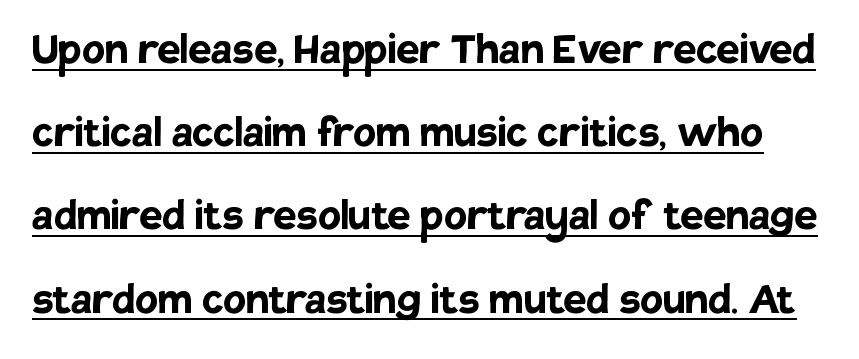
Q: Is the text bold? A: Yes.
Q: Is the text italic (slanted)? A: No, it is upright.
Q: Is the typeface a serif or a sans-serif typeface? A: Sans-serif.
Q: Is the text underlined? A: Yes.
Q: Is the spacing between letters normal or unusually wide? A: Normal.
Q: Is the spacing between lines tight, normal or loose? A: Normal.
Q: Width (condensed, normal, or wide)? A: Normal.
Q: Stroke contrast? A: Low.
Q: x-height? A: Large.
Q: Monospaced? A: No.
